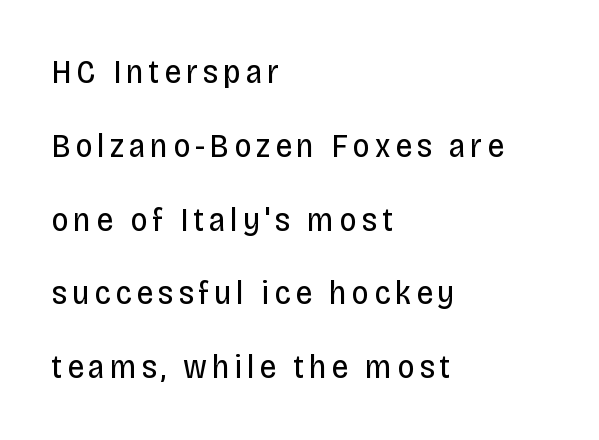
Q: Is the text bold? A: No.
Q: Is the text italic (slanted)? A: No, it is upright.
Q: Is the typeface a serif or a sans-serif typeface? A: Sans-serif.
Q: Is the text underlined? A: No.
Q: How is the paragraph aligned? A: Left-aligned.
Q: Is the spacing between lines tight, normal or loose? A: Loose.
Q: Width (condensed, normal, or wide)? A: Condensed.
Q: Stroke contrast? A: Low.
Q: x-height? A: Large.
Q: Monospaced? A: No.
